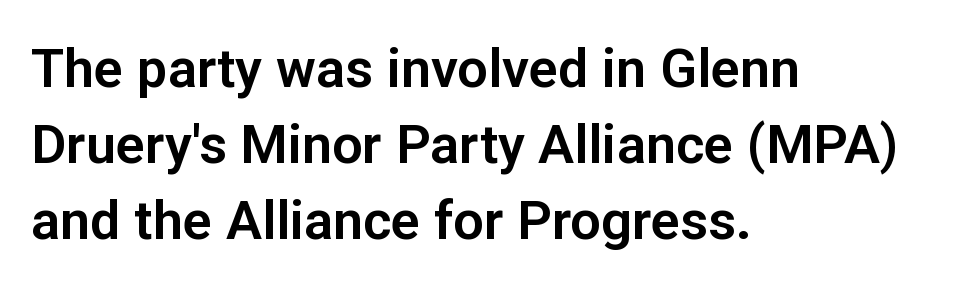
Q: Is the text italic (slanted)? A: No, it is upright.
Q: Is the typeface a serif or a sans-serif typeface? A: Sans-serif.
Q: Is the text underlined? A: No.
Q: How is the paragraph aligned? A: Left-aligned.
Q: Is the spacing between letters normal or unusually wide? A: Normal.
Q: Is the spacing between lines tight, normal or loose? A: Normal.
Q: Width (condensed, normal, or wide)? A: Normal.
Q: Stroke contrast? A: Low.
Q: x-height? A: Medium.
Q: Monospaced? A: No.
